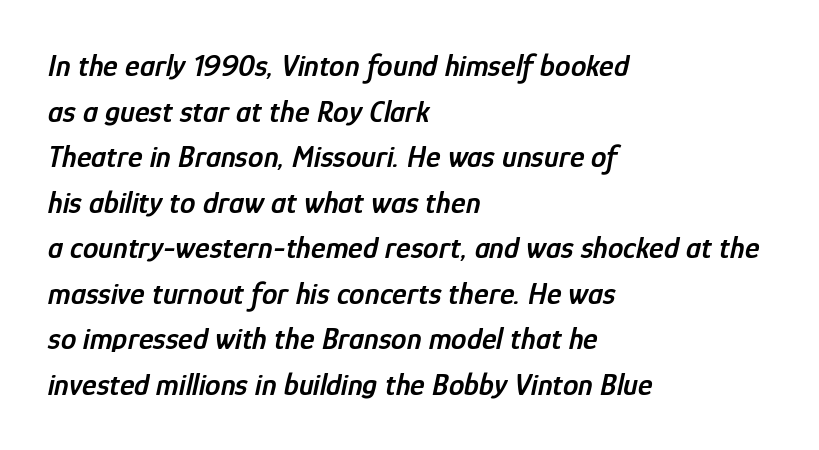
Q: Is the text bold? A: Semi-bold.
Q: Is the text italic (slanted)? A: Yes, it leans right by about 12 degrees.
Q: Is the text underlined? A: No.
Q: How is the paragraph aligned? A: Left-aligned.
Q: Is the spacing between letters normal or unusually wide? A: Normal.
Q: Is the spacing between lines tight, normal or loose? A: Normal.
Q: Width (condensed, normal, or wide)? A: Condensed.
Q: Stroke contrast? A: Low.
Q: x-height? A: Medium.
Q: Monospaced? A: No.
